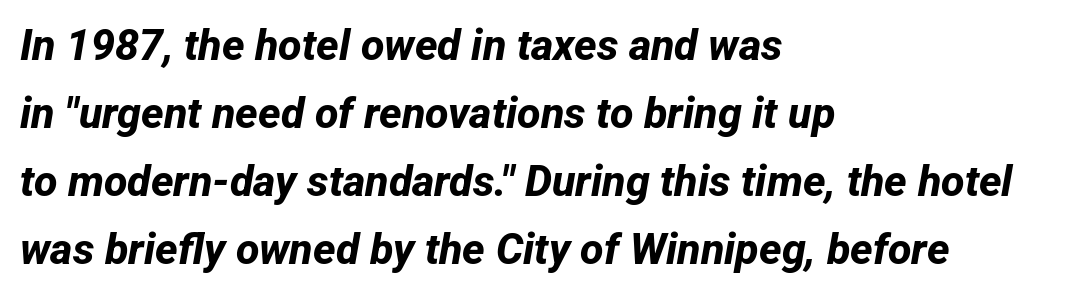
The image shows 43 px bold sans-serif type; set left-aligned, normal line spacing (1.58x), normal letter spacing, not underlined; low stroke contrast and a medium x-height.
